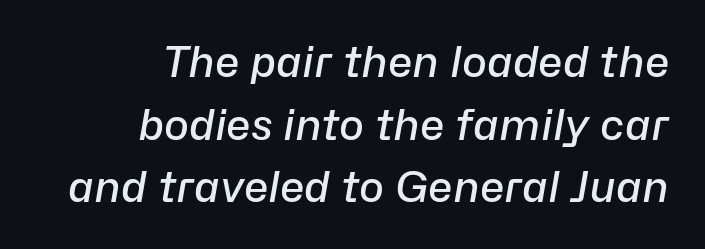
{"italic": "yes", "lean": "right", "slant_degrees": 10, "bold": "semi", "weight": "semibold", "width": "normal", "stroke_contrast": "low", "x_height": "medium", "monospaced": "no", "underline": "no", "align": "right", "line_spacing": "normal", "line_spacing_ratio": 1.49, "letter_spacing": "normal", "letter_spacing_em": 0.0, "glyph_px": 42}
